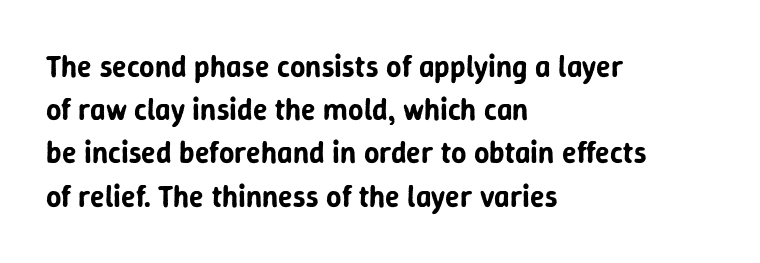
Q: Is the text italic (slanted)? A: No, it is upright.
Q: Is the typeface a serif or a sans-serif typeface? A: Sans-serif.
Q: Is the text underlined? A: No.
Q: How is the paragraph aligned? A: Left-aligned.
Q: Is the spacing between letters normal or unusually wide? A: Normal.
Q: Is the spacing between lines tight, normal or loose? A: Normal.
Q: Width (condensed, normal, or wide)? A: Normal.
Q: Stroke contrast? A: Low.
Q: x-height? A: Medium.
Q: Monospaced? A: No.
